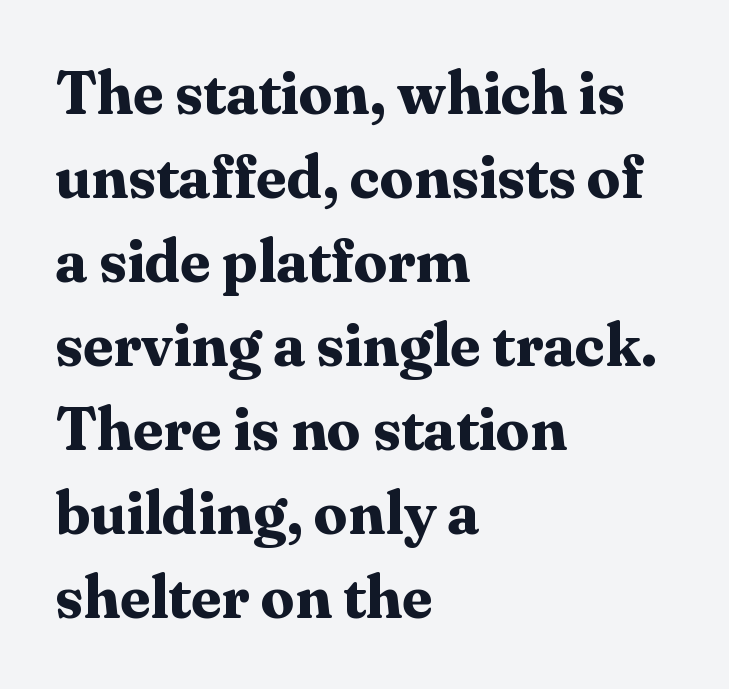
Designer's note — italics off, roman on. Underlining? Definitely not there. Is the block centered? No — it sits flush against the left margin. The rendering uses a bold face; every stroke is thick and dark.
